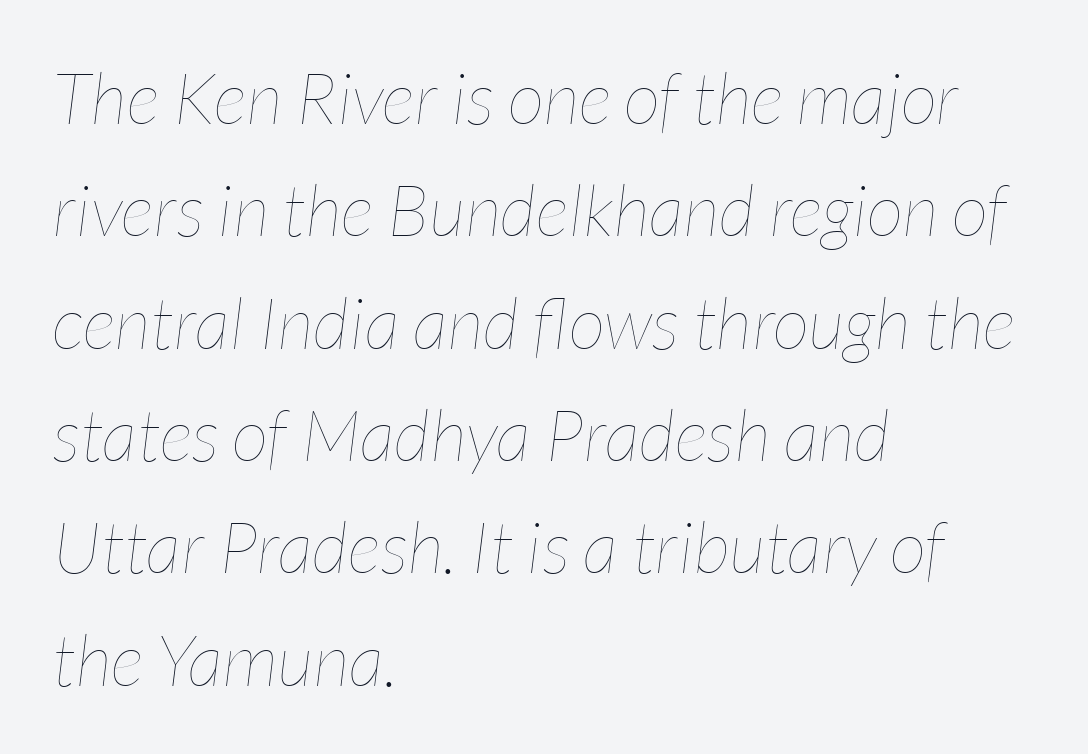
Q: Is the text bold? A: No.
Q: Is the text italic (slanted)? A: Yes, it leans right by about 7 degrees.
Q: Is the text underlined? A: No.
Q: How is the paragraph aligned? A: Left-aligned.
Q: Is the spacing between letters normal or unusually wide? A: Normal.
Q: Is the spacing between lines tight, normal or loose? A: Normal.
Q: Width (condensed, normal, or wide)? A: Condensed.
Q: Stroke contrast? A: Low.
Q: x-height? A: Medium.
Q: Monospaced? A: No.
